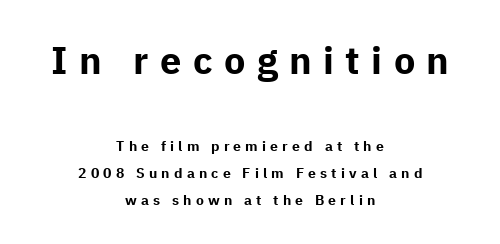
Character widths vary here, with narrow letters taking less room than wide ones. The letters in the upper block stand taller than those in the block below. The rendering shows plain stroke endings on the letterforms — a sans-serif design. You could fit nearly another row in the gap between these rows.
